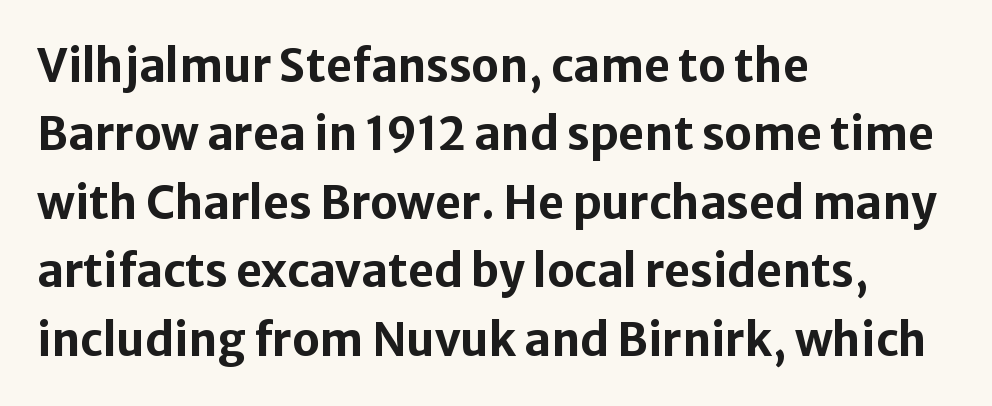
Q: Is the text bold? A: Yes.
Q: Is the text italic (slanted)? A: No, it is upright.
Q: Is the typeface a serif or a sans-serif typeface? A: Sans-serif.
Q: Is the text underlined? A: No.
Q: How is the paragraph aligned? A: Left-aligned.
Q: Is the spacing between letters normal or unusually wide? A: Normal.
Q: Is the spacing between lines tight, normal or loose? A: Normal.
Q: Width (condensed, normal, or wide)? A: Normal.
Q: Stroke contrast? A: Low.
Q: x-height? A: Medium.
Q: Monospaced? A: No.
